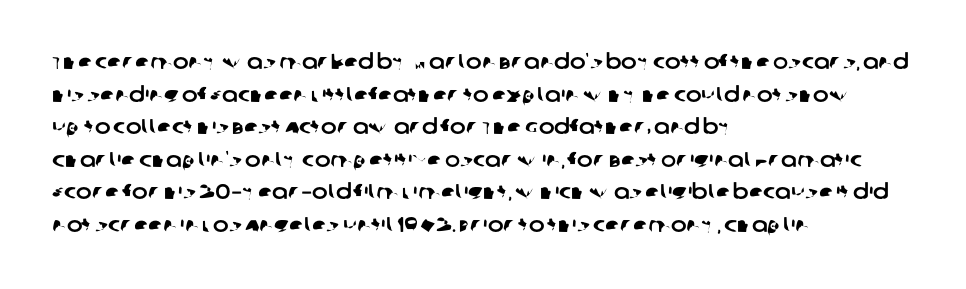
The image shows 21 px text type; set left-aligned, normal line spacing (1.55x), normal letter spacing, not underlined.
